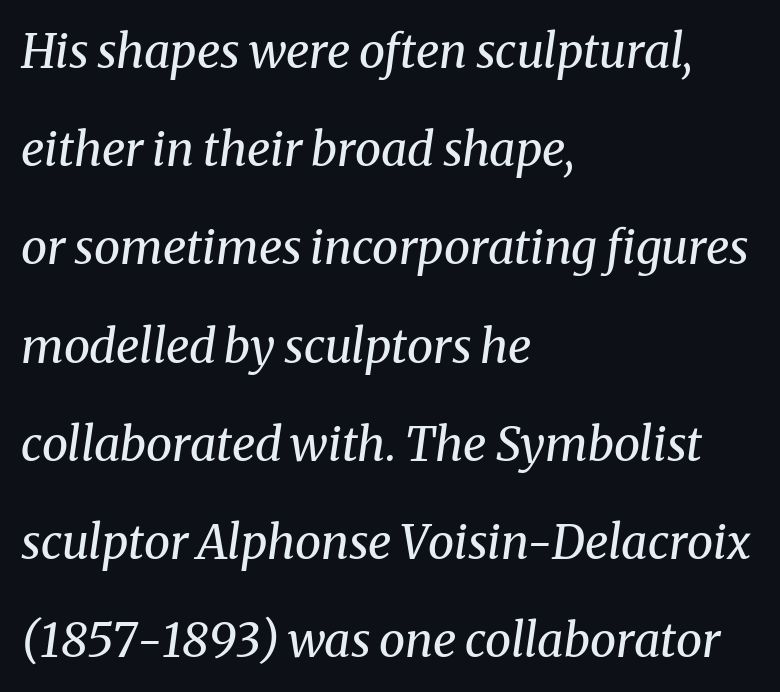
{"serif": "yes", "italic": "yes", "lean": "right", "slant_degrees": 8, "bold": "no", "weight": "regular", "width": "normal", "stroke_contrast": "medium", "x_height": "medium", "monospaced": "no", "underline": "no", "align": "left", "line_spacing": "loose", "line_spacing_ratio": 2.09, "letter_spacing": "normal", "letter_spacing_em": 0.0, "glyph_px": 47}
